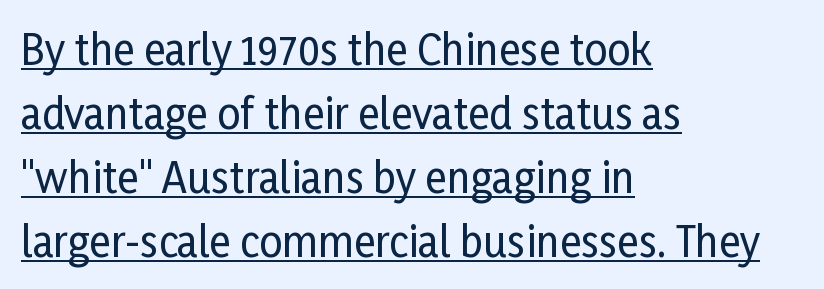
{"serif": "no", "italic": "no", "width": "condensed", "stroke_contrast": "low", "x_height": "medium", "monospaced": "no", "underline": "yes", "align": "left", "line_spacing": "normal", "line_spacing_ratio": 1.56, "letter_spacing": "normal", "letter_spacing_em": 0.0, "glyph_px": 41}
